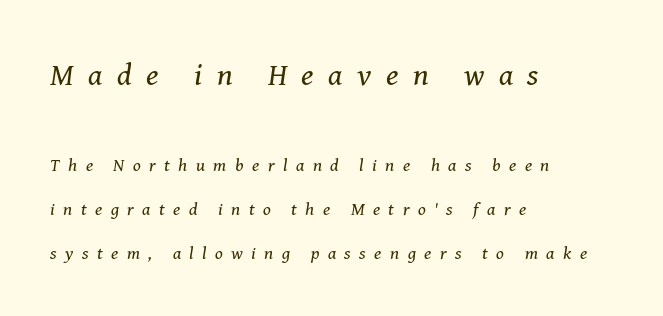
{"serif": "yes", "italic": "yes", "lean": "right", "slant_degrees": 8, "bold": "no", "weight": "regular", "width": "normal", "stroke_contrast": "medium", "x_height": "medium", "monospaced": "no", "underline": "no", "align": "left", "line_spacing": "loose", "line_spacing_ratio": 2.45, "letter_spacing": "wide", "letter_spacing_em": 0.47, "larger_block": "first", "size_ratio": 1.72, "glyph_px": 31}
